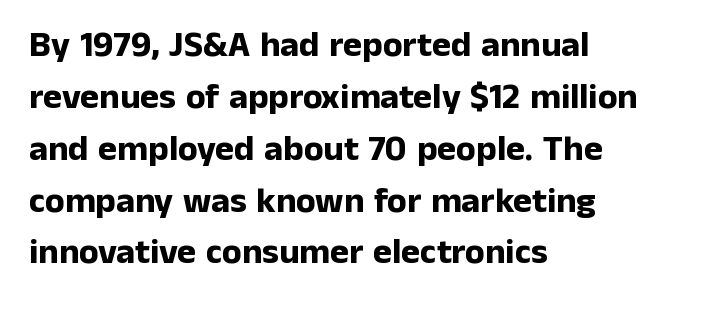
One-word summary of the alignment: left. A bare baseline throughout the passage. Notice how descenders clear the ascenders below comfortably — that's standard leading. Weight: bold.
